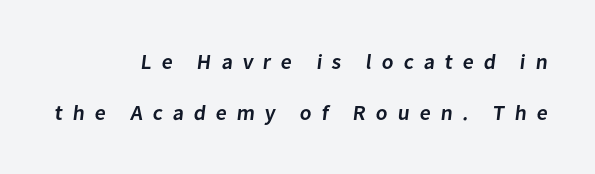
The image shows 21 px text type; set right-aligned, loose line spacing (2.42x), unusually wide letter spacing (+0.47 em), not underlined.
